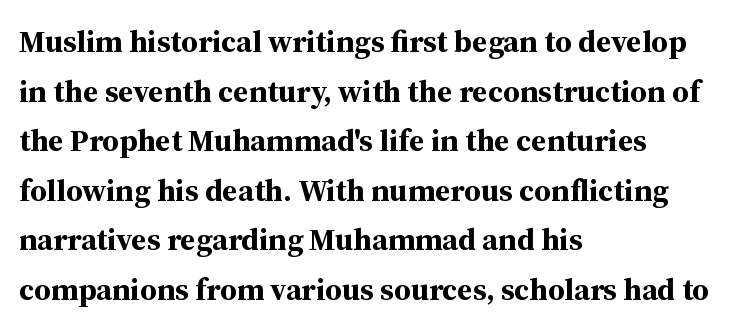
The image shows 31 px bold serif type, upright; set left-aligned, normal line spacing (1.6x), normal letter spacing, not underlined; medium stroke contrast and a medium x-height.
